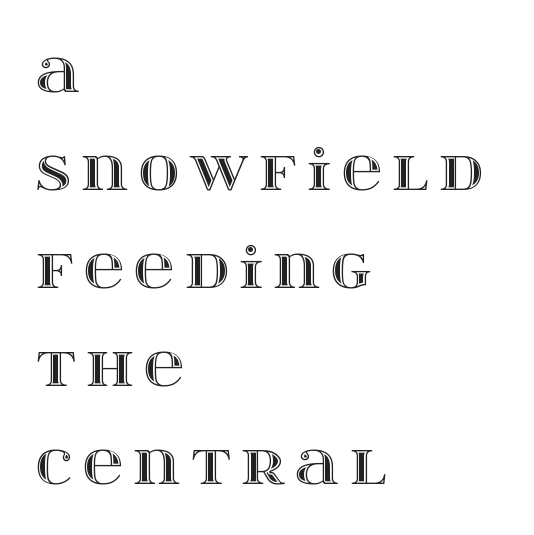
{"italic": "no", "width": "wide", "x_height": "large", "monospaced": "no", "underline": "no", "align": "left", "line_spacing_ratio": 1.75, "glyph_px": 56}
